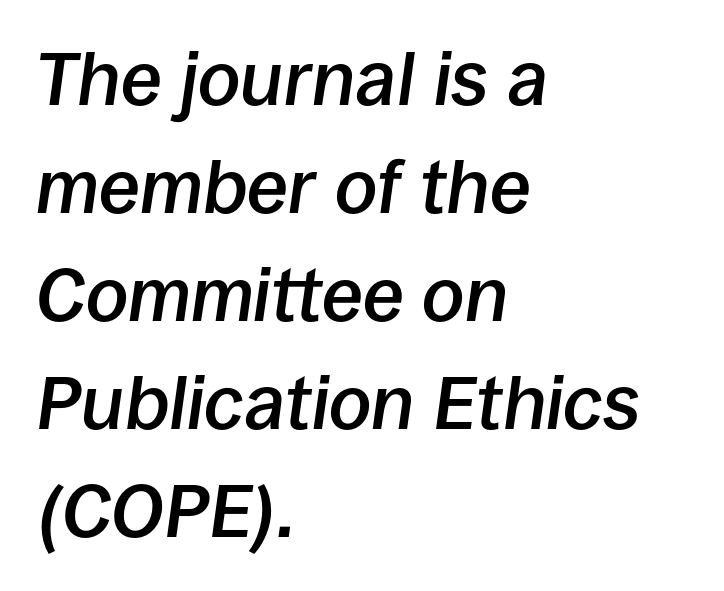
Q: Is the text bold? A: Semi-bold.
Q: Is the text italic (slanted)? A: Yes, it leans right by about 8 degrees.
Q: Is the text underlined? A: No.
Q: How is the paragraph aligned? A: Left-aligned.
Q: Is the spacing between letters normal or unusually wide? A: Normal.
Q: Is the spacing between lines tight, normal or loose? A: Normal.
Q: Width (condensed, normal, or wide)? A: Normal.
Q: Stroke contrast? A: Low.
Q: x-height? A: Large.
Q: Monospaced? A: No.
